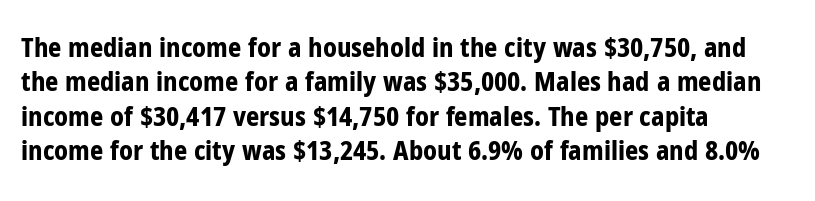
Words appear dense and cohesive because spacing is normal. Typeset ragged right — the left edge is the straight one. This sample keeps an unexceptional amount of space between lines. A clean baseline with only descenders dipping below it. Notice how thick the strokes are: this is what a full bold looks like. This is the regular roman posture of the typeface.
